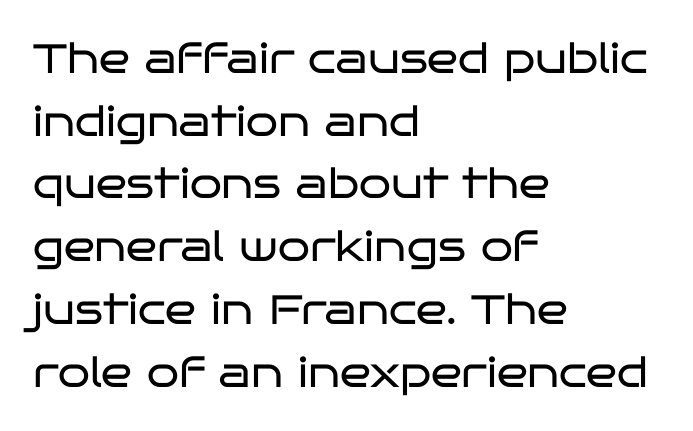
Q: Is the text bold? A: No.
Q: Is the text italic (slanted)? A: No, it is upright.
Q: Is the typeface a serif or a sans-serif typeface? A: Sans-serif.
Q: Is the text underlined? A: No.
Q: How is the paragraph aligned? A: Left-aligned.
Q: Is the spacing between letters normal or unusually wide? A: Normal.
Q: Is the spacing between lines tight, normal or loose? A: Normal.
Q: Width (condensed, normal, or wide)? A: Wide.
Q: Stroke contrast? A: Low.
Q: x-height? A: Large.
Q: Monospaced? A: No.
